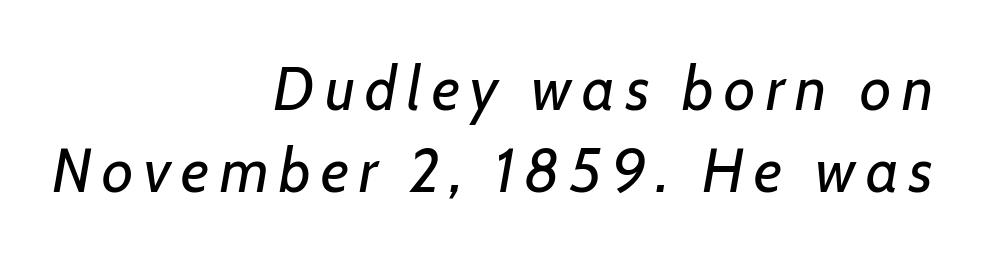
Reading down the block, your eye finds every line finishing at a fixed right position. Does the lettering tilt? It does — this is italic. Spacing verdict: proportional, widths tailored to each character. Descenders are the only things crossing below the line. Weight: regular or lighter. These lines sit exactly where default settings would place them.
